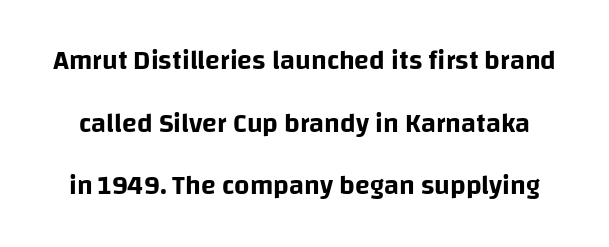
This sample uses plain, unmodified letter spacing. Posture: vertical. Successive baselines arrive slowly, with a big drop between each. The strip under each line holds only bare page.
